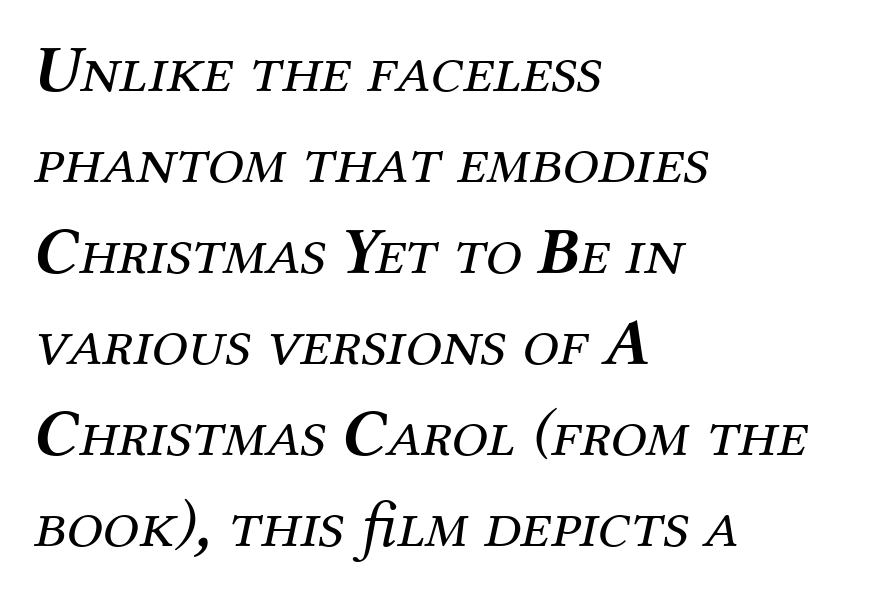
Q: Is the text bold? A: No.
Q: Is the text italic (slanted)? A: Yes, it leans right by about 12 degrees.
Q: Is the typeface a serif or a sans-serif typeface? A: Serif.
Q: Is the text underlined? A: No.
Q: How is the paragraph aligned? A: Left-aligned.
Q: Is the spacing between letters normal or unusually wide? A: Normal.
Q: Is the spacing between lines tight, normal or loose? A: Normal.
Q: Width (condensed, normal, or wide)? A: Normal.
Q: Stroke contrast? A: Medium.
Q: x-height? A: Medium.
Q: Monospaced? A: No.
